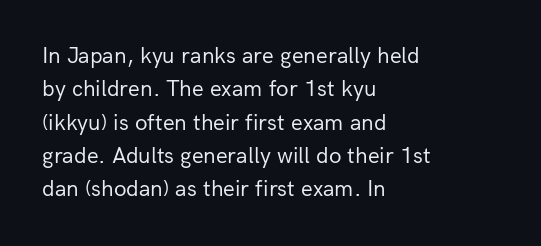
How would I describe the line gaps? Plain and ordinary. Just letters on the line, the space beneath them empty. Alignment: flush left. In terms of posture, this sample is upright.
